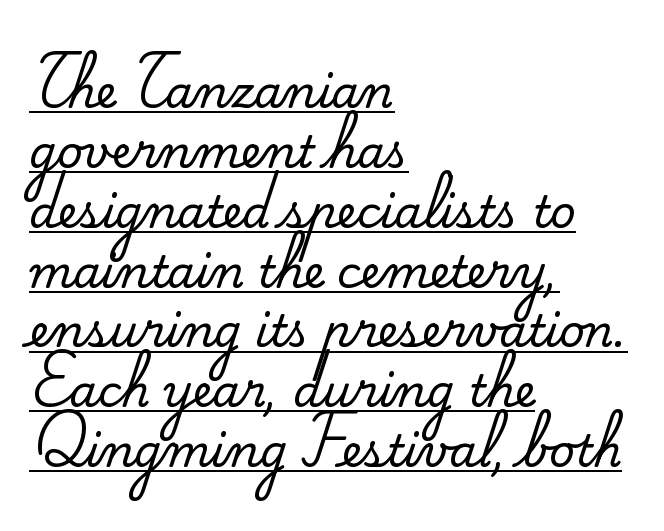
Q: Is the text italic (slanted)? A: Yes.
Q: Is the typeface a serif or a sans-serif typeface? A: Serif.
Q: Is the text underlined? A: Yes.
Q: How is the paragraph aligned? A: Left-aligned.
Q: Is the spacing between letters normal or unusually wide? A: Normal.
Q: Is the spacing between lines tight, normal or loose? A: Normal.
Q: Width (condensed, normal, or wide)? A: Normal.
Q: Stroke contrast? A: Medium.
Q: x-height? A: Small.
Q: Monospaced? A: No.
